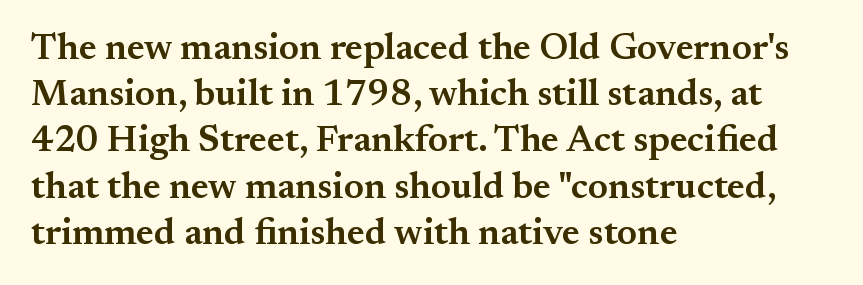
Q: Is the text bold? A: Semi-bold.
Q: Is the text italic (slanted)? A: No, it is upright.
Q: Is the typeface a serif or a sans-serif typeface? A: Serif.
Q: Is the text underlined? A: No.
Q: How is the paragraph aligned? A: Left-aligned.
Q: Is the spacing between letters normal or unusually wide? A: Normal.
Q: Is the spacing between lines tight, normal or loose? A: Normal.
Q: Width (condensed, normal, or wide)? A: Normal.
Q: Stroke contrast? A: Medium.
Q: x-height? A: Small.
Q: Monospaced? A: No.
